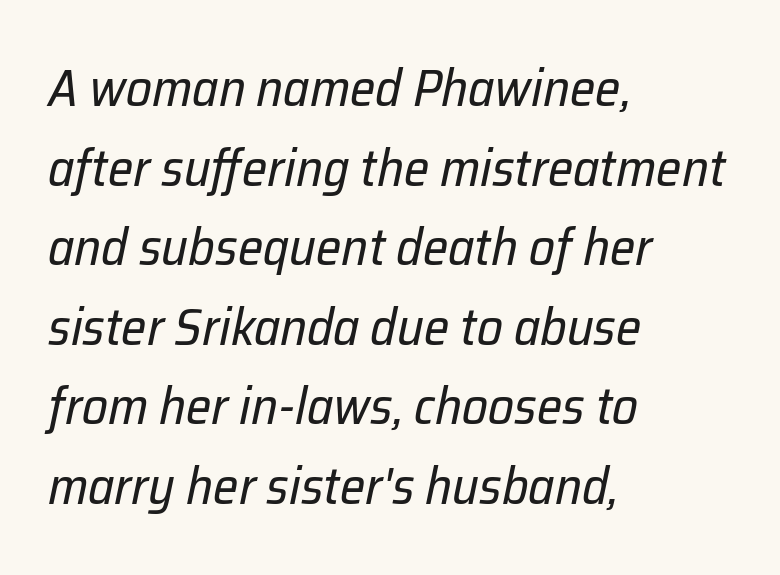
The image shows 51 px regular-weight type, italic (leaning right); set left-aligned, normal line spacing (1.56x), normal letter spacing, not underlined; low stroke contrast and a medium x-height.
